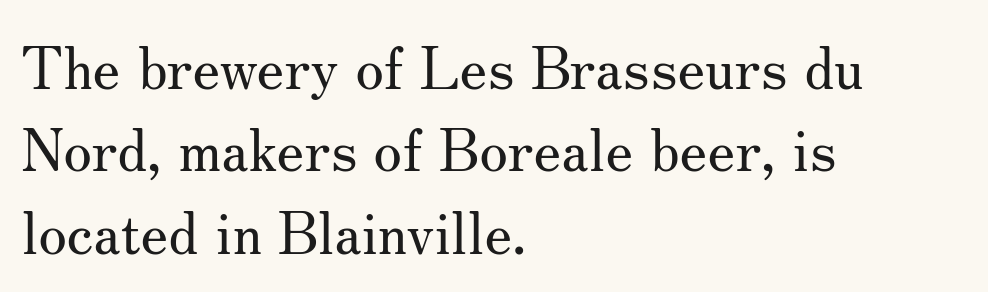
The image shows 58 px regular-weight serif type, upright; set left-aligned, normal line spacing (1.42x), normal letter spacing, not underlined; medium stroke contrast and a small x-height.
